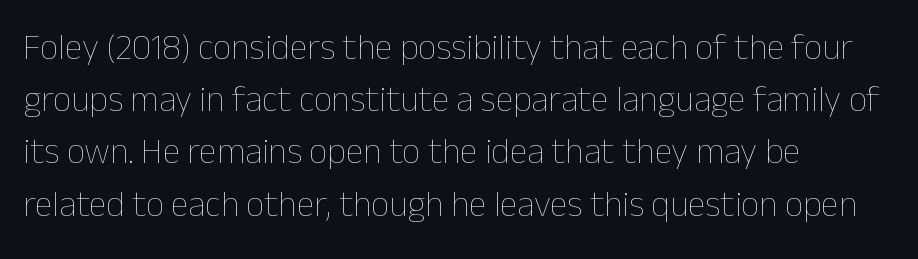
{"italic": "no", "bold": "no", "weight": "thin", "width": "normal", "stroke_contrast": "low", "x_height": "medium", "monospaced": "no", "underline": "no", "align": "left", "line_spacing": "normal", "line_spacing_ratio": 1.45, "letter_spacing": "normal", "letter_spacing_em": 0.0, "glyph_px": 36}
